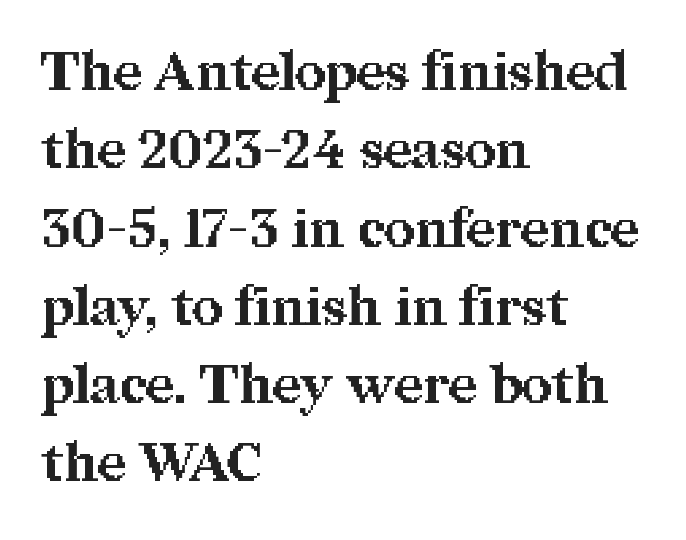
Regarding serifs, this sample has them. The glyphs have the mass of a bold cut. Spacing verdict: proportional, widths tailored to each character. Line spacing here is normal. It's the straight-up-and-down kind of type.
